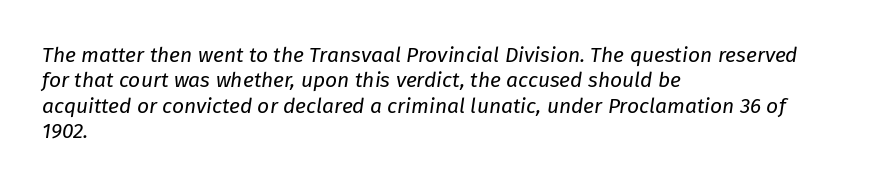
The image shows 21 px text type, italic (leaning right); set left-aligned, line spacing 1.21x, normal letter spacing, not underlined.
